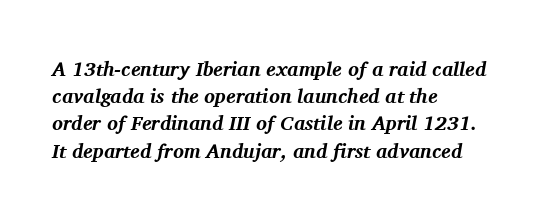
{"italic": "yes", "lean": "right", "slant_degrees": 11, "bold": "yes", "underline": "no", "align": "left", "line_spacing": "normal", "line_spacing_ratio": 1.36, "letter_spacing": "normal", "letter_spacing_em": 0.0, "glyph_px": 20}
